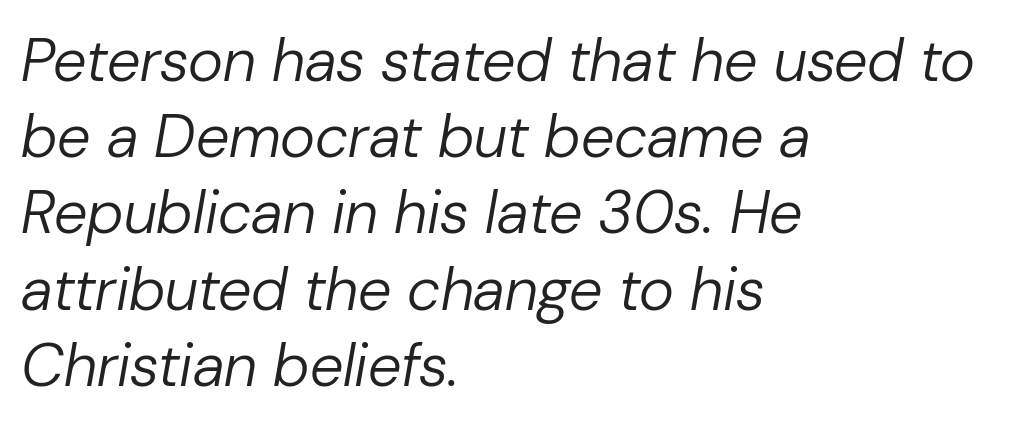
{"italic": "yes", "lean": "right", "slant_degrees": 10, "bold": "no", "weight": "regular", "width": "normal", "stroke_contrast": "low", "x_height": "medium", "monospaced": "no", "underline": "no", "align": "left", "line_spacing": "normal", "line_spacing_ratio": 1.27, "letter_spacing": "normal", "letter_spacing_em": 0.0, "glyph_px": 60}
